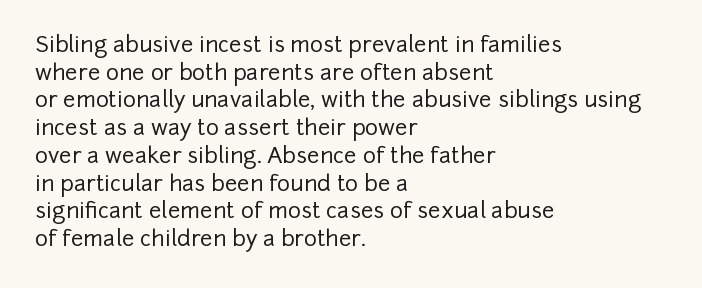
Regarding leading, the lines here are spaced in the standard way. The space beneath each line is pristine and unruled. Tracking value appears to be zero — textbook default spacing. The setting favours the left margin, as ordinary paragraphs usually do.
